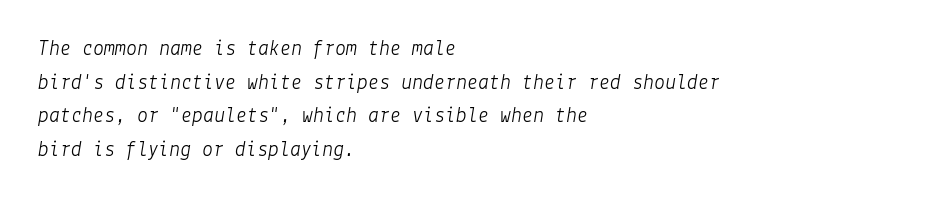
One glance says typical: line gaps are just what's usual. On a weight scale, this lands at 450 or below. Yep, that's italic — everything's leaning. Characters follow at the spacing the type designer built in. Letters rest on an invisible, unmarked baseline. Line beginnings align vertically; line endings do not.
